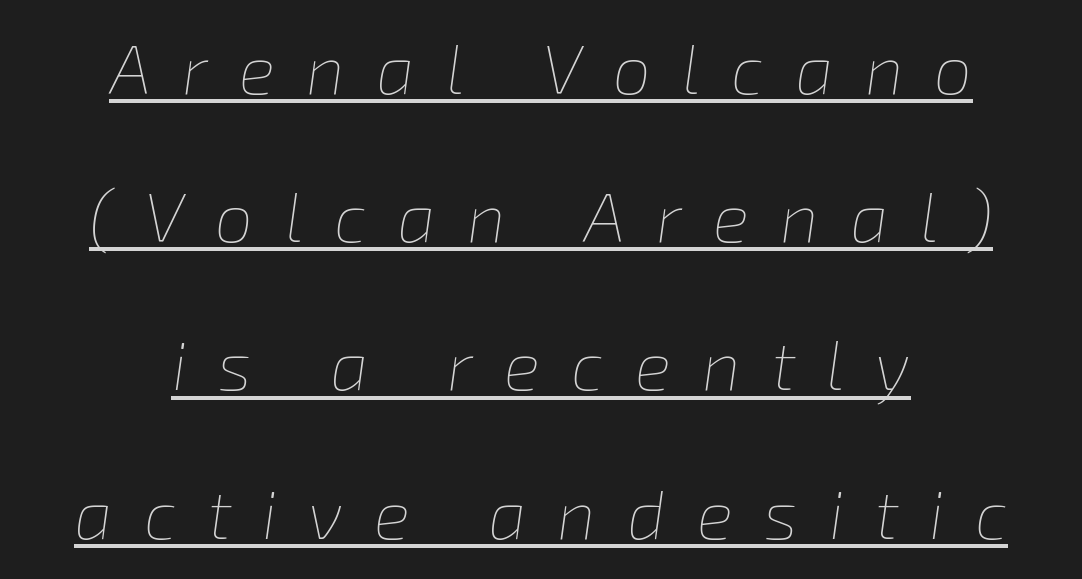
{"italic": "yes", "lean": "right", "slant_degrees": 8, "bold": "no", "weight": "thin", "width": "normal", "stroke_contrast": "low", "x_height": "medium", "monospaced": "no", "underline": "yes", "align": "center", "line_spacing": "loose", "line_spacing_ratio": 2.18, "letter_spacing": "wide", "letter_spacing_em": 0.46, "glyph_px": 68}
